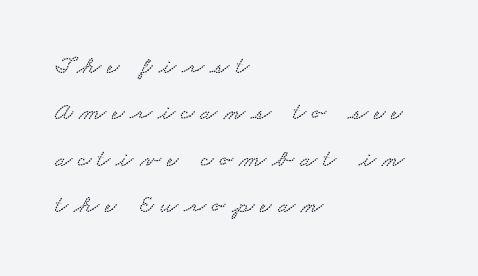
The image shows 25 px text type; set left-aligned, line spacing 1.86x, unusually wide letter spacing (+0.25 em), not underlined.
